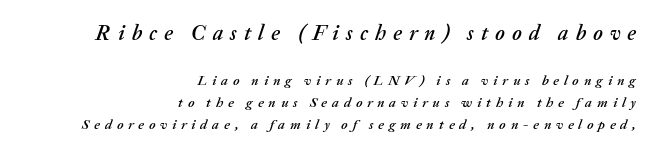
The image shows 21 px text type, italic (leaning right); set right-aligned, normal line spacing (1.57x), unusually wide letter spacing (+0.34 em), not underlined; the first (top) block is 1.5x larger.
